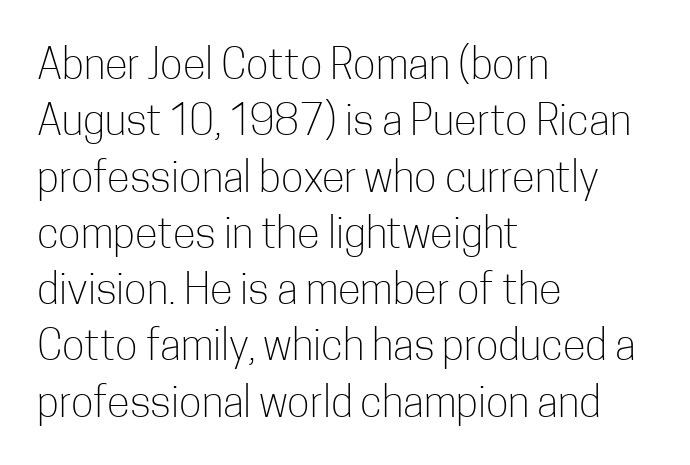
Note the varied advance widths — an 'i' is clearly narrower than an 'm'. Between one letter and the next there's only the usual sliver of space. Does the lettering tilt? It doesn't — this is upright. This rendering employs a face without finishing strokes, i.e., a sans-serif.
